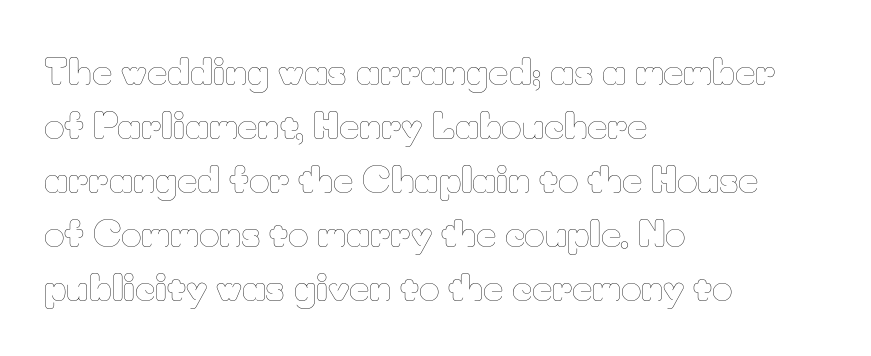
{"italic": "no", "bold": "no", "weight": "thin", "width": "normal", "stroke_contrast": "low", "x_height": "small", "monospaced": "no", "underline": "no", "align": "left", "line_spacing": "normal", "line_spacing_ratio": 1.54, "letter_spacing": "normal", "letter_spacing_em": 0.0, "glyph_px": 35}
